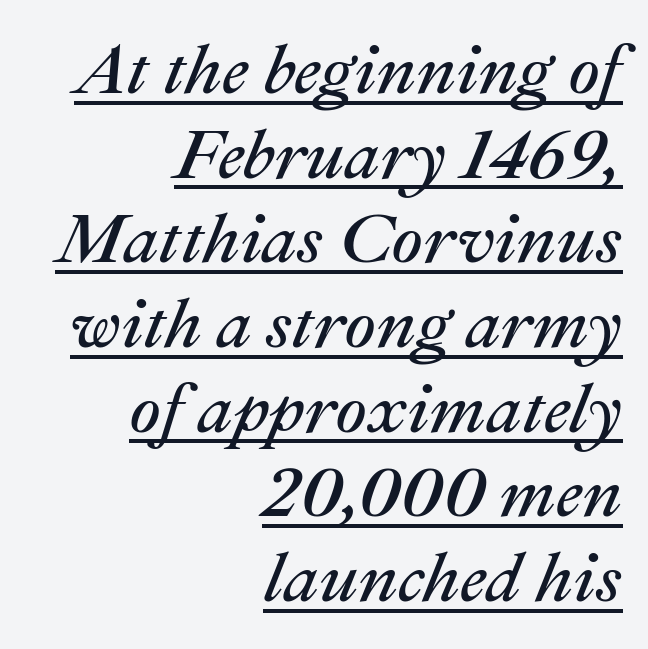
Q: Is the text bold? A: No.
Q: Is the text italic (slanted)? A: Yes, it leans right by about 22 degrees.
Q: Is the text underlined? A: Yes.
Q: How is the paragraph aligned? A: Right-aligned.
Q: Is the spacing between letters normal or unusually wide? A: Normal.
Q: Width (condensed, normal, or wide)? A: Normal.
Q: Stroke contrast? A: Medium.
Q: x-height? A: Medium.
Q: Monospaced? A: No.
